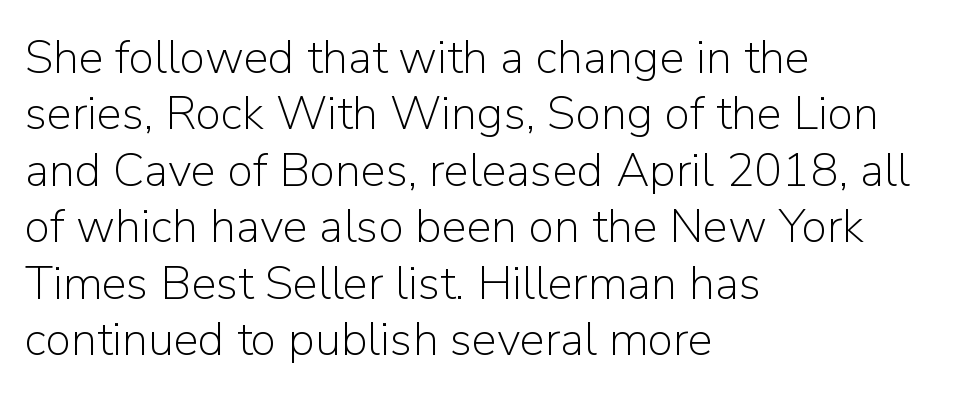
Q: Is the text bold? A: No.
Q: Is the text italic (slanted)? A: No, it is upright.
Q: Is the typeface a serif or a sans-serif typeface? A: Sans-serif.
Q: Is the text underlined? A: No.
Q: How is the paragraph aligned? A: Left-aligned.
Q: Is the spacing between letters normal or unusually wide? A: Normal.
Q: Width (condensed, normal, or wide)? A: Normal.
Q: Stroke contrast? A: Low.
Q: x-height? A: Medium.
Q: Monospaced? A: No.
